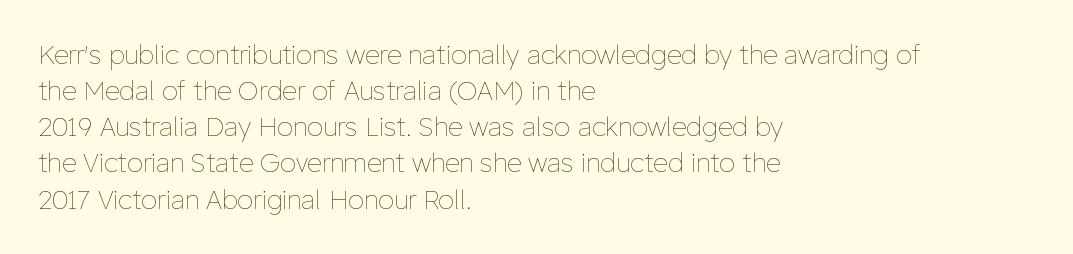
The image shows 26 px text type, upright; set left-aligned, normal line spacing (1.39x), normal letter spacing, not underlined.
